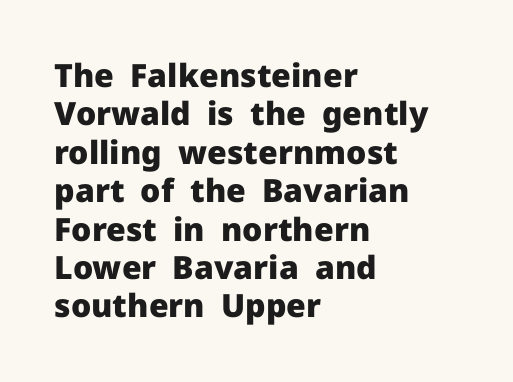
{"serif": "no", "italic": "no", "bold": "yes", "weight": "heavy", "width": "normal", "stroke_contrast": "low", "x_height": "medium", "monospaced": "no", "underline": "no", "align": "left", "line_spacing_ratio": 1.2, "letter_spacing": "normal", "letter_spacing_em": 0.0, "glyph_px": 32}
